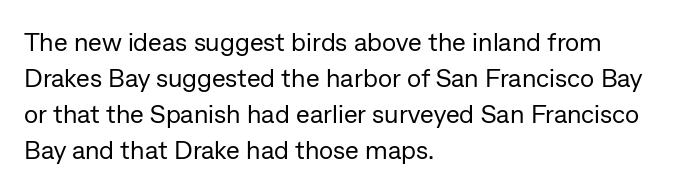
The image shows 26 px text type, upright; set left-aligned, normal line spacing (1.38x), normal letter spacing, not underlined.
